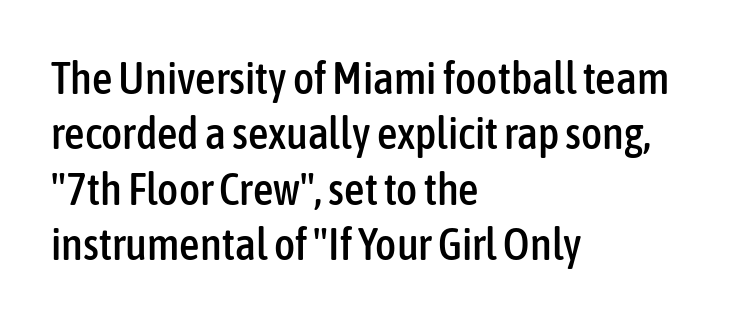
The image shows 45 px condensed sans-serif type, upright; set left-aligned, line spacing 1.23x, normal letter spacing, not underlined; low stroke contrast and a medium x-height.
